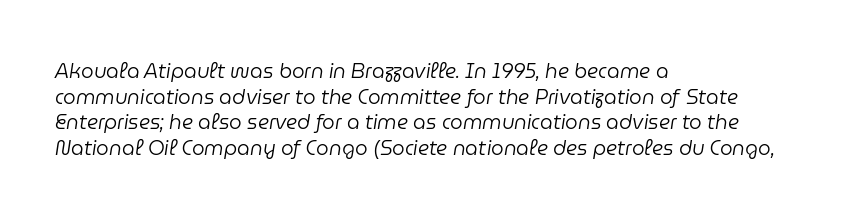
{"italic": "yes", "lean": "right", "slant_degrees": 9, "bold": "no", "underline": "no", "align": "left", "line_spacing": "normal", "line_spacing_ratio": 1.28, "letter_spacing": "normal", "letter_spacing_em": 0.0, "glyph_px": 20}
